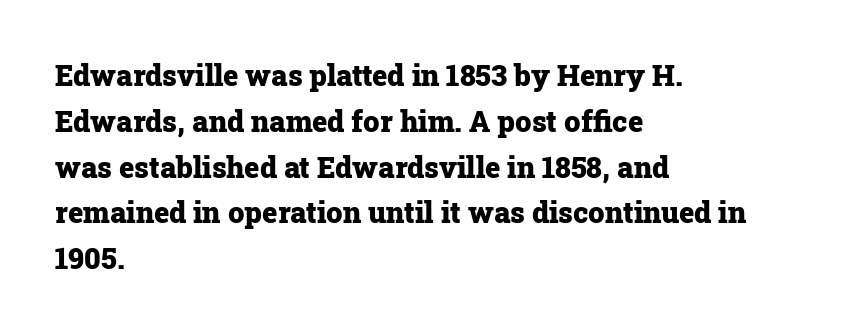
The image shows 29 px heavy serif type, upright; set left-aligned, normal line spacing (1.58x), normal letter spacing, not underlined; low stroke contrast and a medium x-height.
